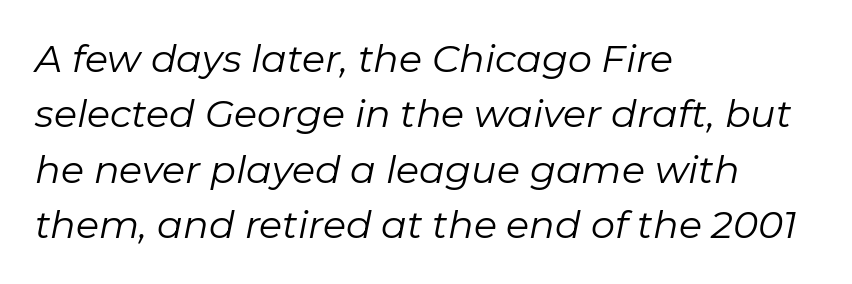
{"italic": "yes", "lean": "right", "slant_degrees": 11, "bold": "no", "weight": "regular", "width": "normal", "stroke_contrast": "low", "x_height": "medium", "monospaced": "no", "underline": "no", "align": "left", "line_spacing": "normal", "line_spacing_ratio": 1.46, "letter_spacing": "normal", "letter_spacing_em": 0.0, "glyph_px": 38}
